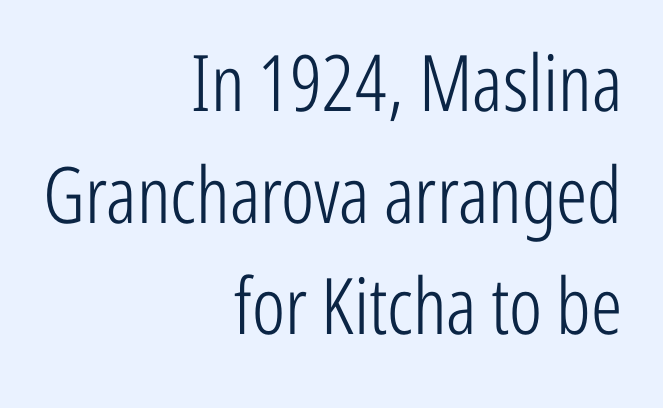
The image shows 78 px light, condensed sans-serif type, upright; set right-aligned, normal line spacing (1.43x), normal letter spacing, not underlined; low stroke contrast and a medium x-height.
